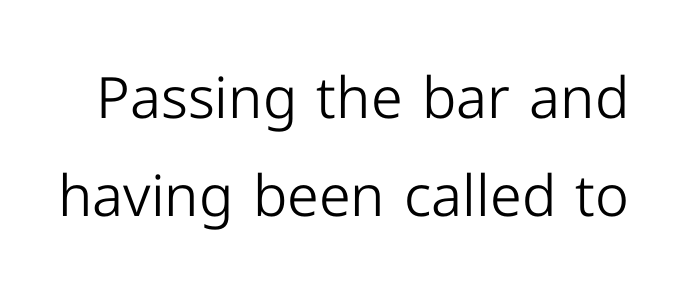
{"serif": "no", "italic": "no", "bold": "no", "weight": "light", "width": "normal", "stroke_contrast": "low", "x_height": "medium", "monospaced": "no", "underline": "no", "line_spacing_ratio": 1.72, "letter_spacing": "normal", "letter_spacing_em": 0.0, "glyph_px": 57}
